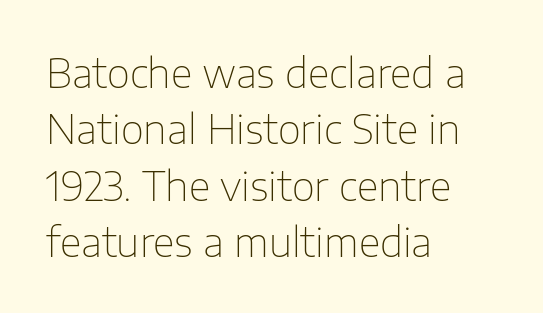
Standard letterfit; no display-style spreading of the glyphs. Type without underlining. The rendering uses natural spacing where letterforms have individual widths. The glyphs in this specimen are sans serif. The font's upright variant was chosen for this text. Students, observe: this is what conventionally led text looks like.
